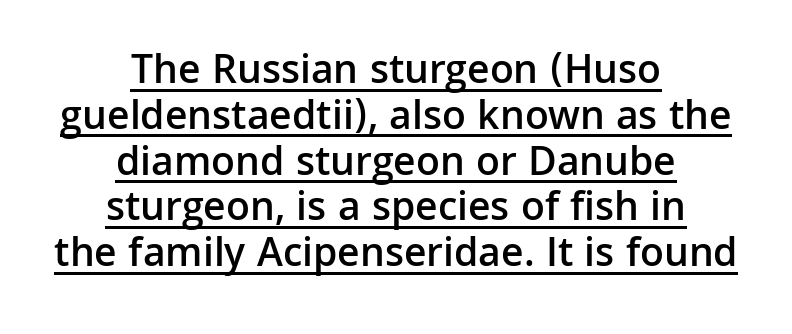
Q: Is the text bold? A: Semi-bold.
Q: Is the text italic (slanted)? A: No, it is upright.
Q: Is the typeface a serif or a sans-serif typeface? A: Sans-serif.
Q: Is the text underlined? A: Yes.
Q: How is the paragraph aligned? A: Centered.
Q: Is the spacing between letters normal or unusually wide? A: Normal.
Q: Is the spacing between lines tight, normal or loose? A: Tight.
Q: Width (condensed, normal, or wide)? A: Normal.
Q: Stroke contrast? A: Low.
Q: x-height? A: Medium.
Q: Monospaced? A: No.
